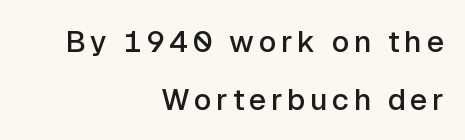
{"serif": "no", "italic": "no", "bold": "semi", "weight": "semibold", "width": "normal", "stroke_contrast": "low", "x_height": "medium", "monospaced": "no", "underline": "no", "align": "right", "line_spacing": "loose", "line_spacing_ratio": 1.93, "glyph_px": 30}
